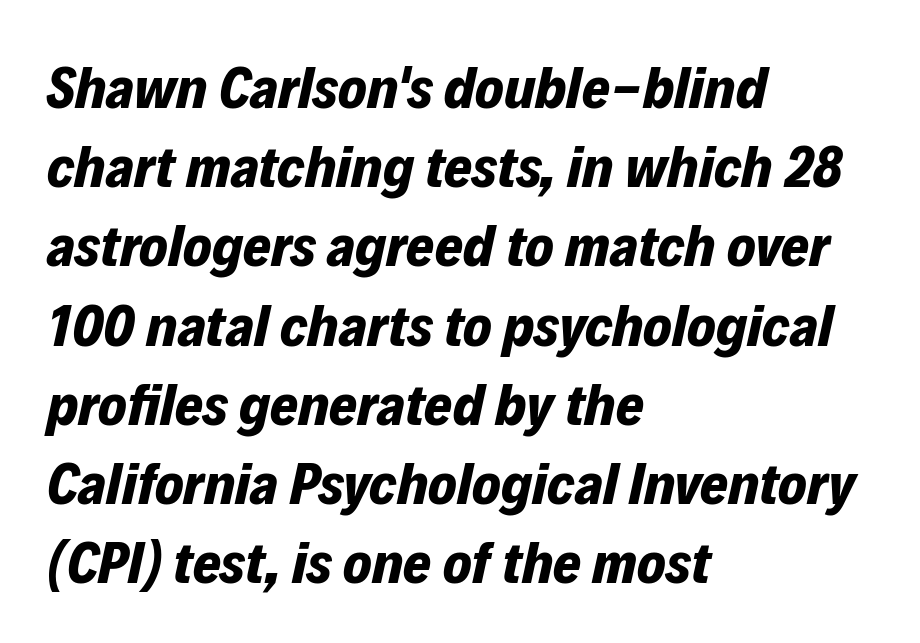
The image shows 60 px bold type, italic (leaning right); set left-aligned, normal line spacing (1.32x), normal letter spacing, not underlined; low stroke contrast and a medium x-height.
